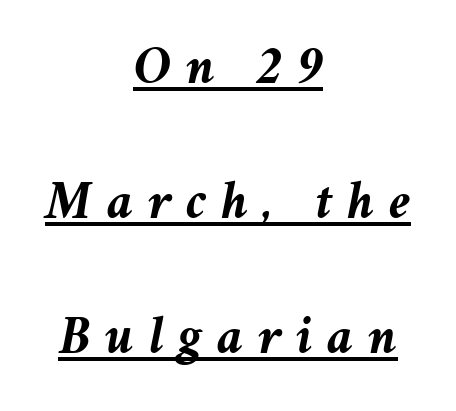
Q: Is the text bold? A: Yes.
Q: Is the text italic (slanted)? A: Yes, it leans right by about 11 degrees.
Q: Is the text underlined? A: Yes.
Q: How is the paragraph aligned? A: Centered.
Q: Is the spacing between letters normal or unusually wide? A: Unusually wide.
Q: Is the spacing between lines tight, normal or loose? A: Loose.
Q: Width (condensed, normal, or wide)? A: Normal.
Q: Stroke contrast? A: Medium.
Q: x-height? A: Medium.
Q: Monospaced? A: No.
